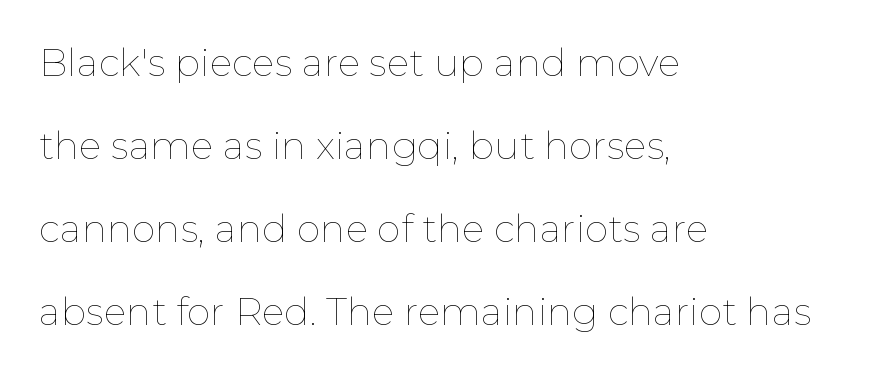
The image shows 38 px thin type, upright; set left-aligned, loose line spacing (2.18x), normal letter spacing, not underlined; low stroke contrast and a medium x-height.
